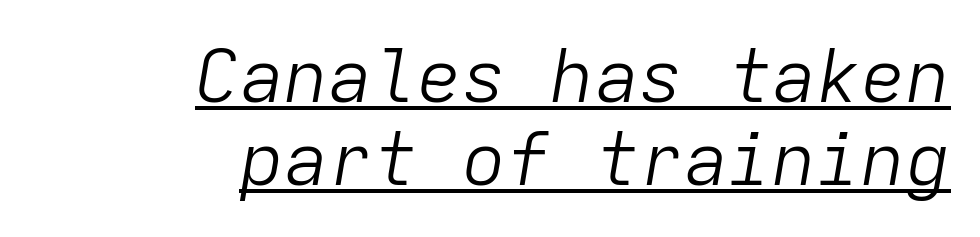
{"italic": "yes", "lean": "right", "slant_degrees": 9, "bold": "no", "weight": "light", "width": "normal", "stroke_contrast": "low", "x_height": "medium", "monospaced": "yes", "underline": "yes", "align": "right", "line_spacing": "tight", "line_spacing_ratio": 1.12, "letter_spacing": "normal", "letter_spacing_em": 0.0, "glyph_px": 74}
